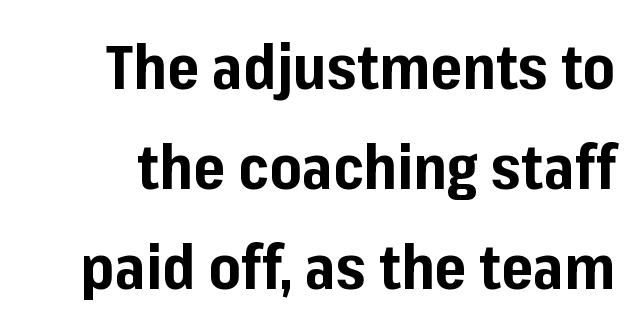
{"serif": "no", "italic": "no", "bold": "yes", "weight": "bold", "width": "normal", "stroke_contrast": "low", "x_height": "medium", "monospaced": "no", "underline": "no", "line_spacing": "normal", "line_spacing_ratio": 1.64, "letter_spacing": "normal", "letter_spacing_em": 0.0, "glyph_px": 61}
